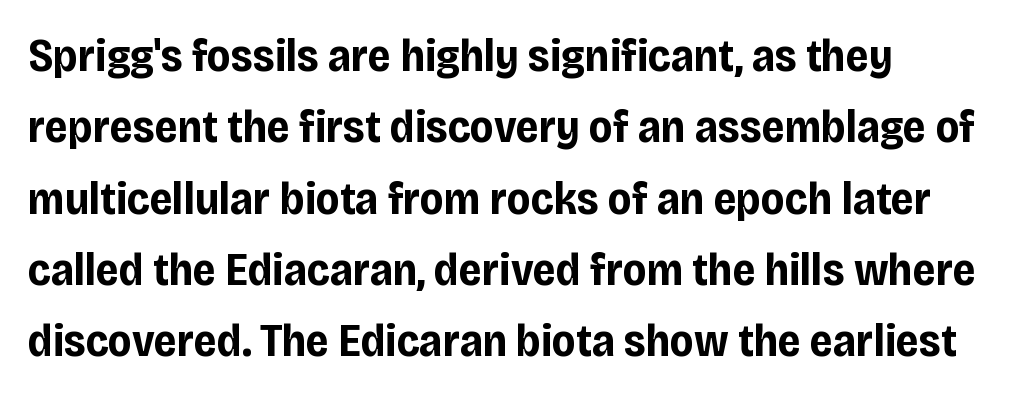
Q: Is the text bold? A: Yes.
Q: Is the text italic (slanted)? A: No, it is upright.
Q: Is the typeface a serif or a sans-serif typeface? A: Sans-serif.
Q: Is the text underlined? A: No.
Q: How is the paragraph aligned? A: Left-aligned.
Q: Is the spacing between letters normal or unusually wide? A: Normal.
Q: Is the spacing between lines tight, normal or loose? A: Normal.
Q: Width (condensed, normal, or wide)? A: Condensed.
Q: Stroke contrast? A: Low.
Q: x-height? A: Large.
Q: Monospaced? A: No.
